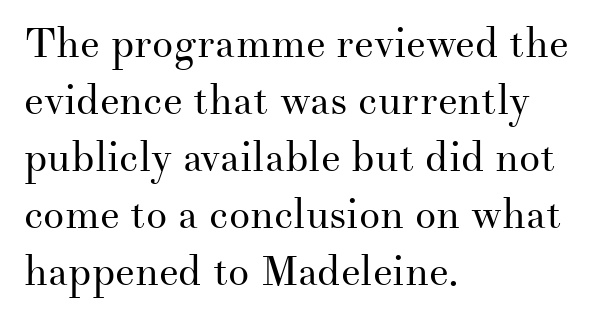
The image shows 42 px regular-weight serif type, upright; set left-aligned, normal line spacing (1.36x), normal letter spacing, not underlined; medium stroke contrast and a small x-height.
